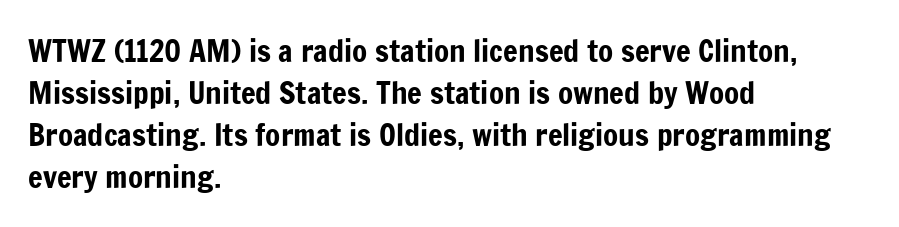
{"serif": "no", "italic": "no", "width": "condensed", "stroke_contrast": "low", "x_height": "medium", "monospaced": "no", "underline": "no", "align": "left", "line_spacing": "normal", "line_spacing_ratio": 1.35, "letter_spacing": "normal", "letter_spacing_em": 0.0, "glyph_px": 31}
